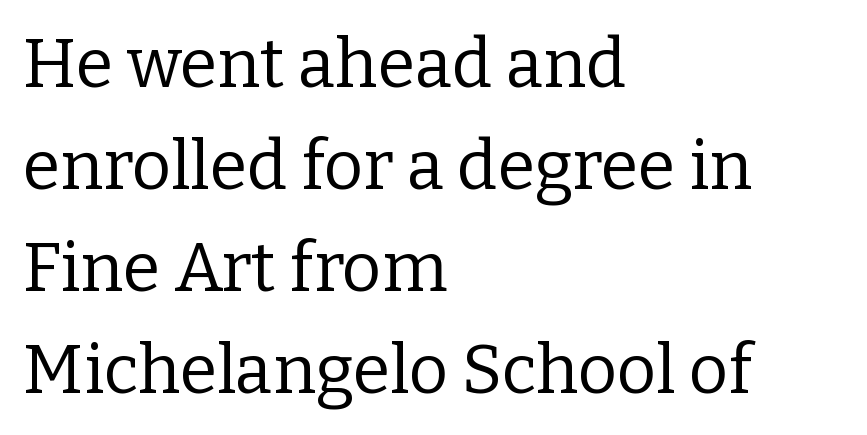
{"serif": "yes", "italic": "no", "bold": "no", "weight": "regular", "width": "normal", "stroke_contrast": "low", "x_height": "medium", "monospaced": "no", "underline": "no", "align": "left", "line_spacing": "normal", "line_spacing_ratio": 1.5, "letter_spacing": "normal", "letter_spacing_em": 0.0, "glyph_px": 68}
